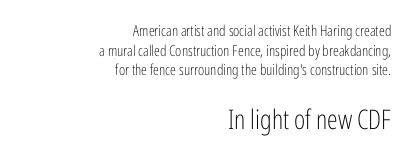
The image shows 27 px text type, upright; set right-aligned, normal line spacing (1.31x), normal letter spacing, not underlined; the second (bottom) block is 1.8x larger.
